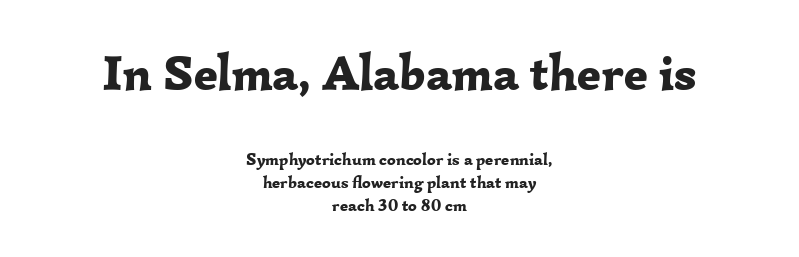
{"serif": "yes", "italic": "no", "bold": "yes", "weight": "bold", "width": "normal", "stroke_contrast": "low", "x_height": "medium", "monospaced": "no", "underline": "no", "align": "center", "line_spacing": "normal", "line_spacing_ratio": 1.34, "letter_spacing": "normal", "letter_spacing_em": 0.0, "larger_block": "first", "size_ratio": 2.94, "glyph_px": 50}
